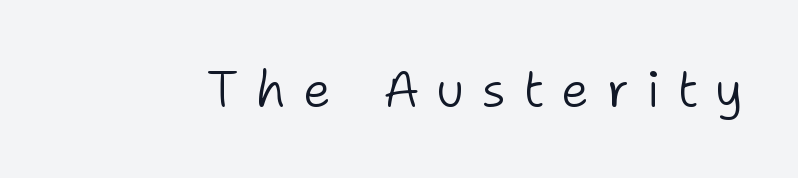
Character widths vary here, with narrow letters taking less room than wide ones. This rendering employs a face without finishing strokes, i.e., a sans-serif. Someone cranked the tracking dial way up on this one. Unmarked baselines from the first word to the last. Stroke mass is kept to a normal reading level or below. The axis of the letterforms is exactly vertical.
